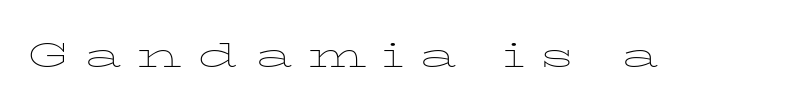
{"serif": "yes", "italic": "no", "bold": "no", "weight": "thin", "width": "wide", "stroke_contrast": "low", "x_height": "medium", "monospaced": "no", "underline": "no", "letter_spacing": "wide", "letter_spacing_em": 0.45, "glyph_px": 35}
